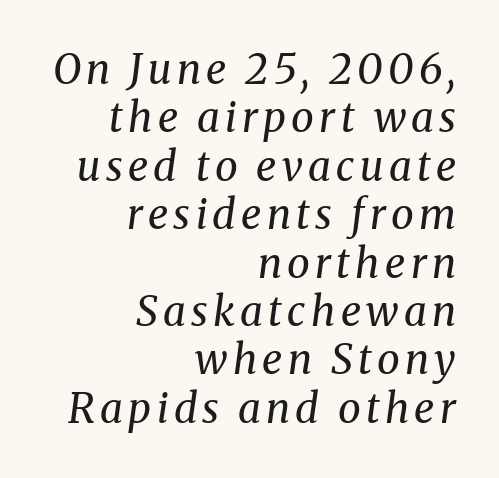
Q: Is the text bold? A: No.
Q: Is the text italic (slanted)? A: Yes, it leans right by about 8 degrees.
Q: Is the typeface a serif or a sans-serif typeface? A: Serif.
Q: Is the text underlined? A: No.
Q: How is the paragraph aligned? A: Right-aligned.
Q: Width (condensed, normal, or wide)? A: Normal.
Q: Stroke contrast? A: Medium.
Q: x-height? A: Medium.
Q: Monospaced? A: No.
